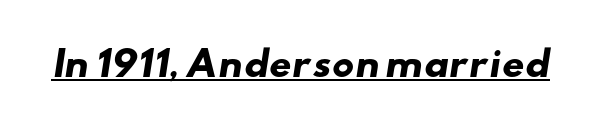
The image shows 35 px heavy, wide sans-serif type; set normal letter spacing, underlined; low stroke contrast and a small x-height.
